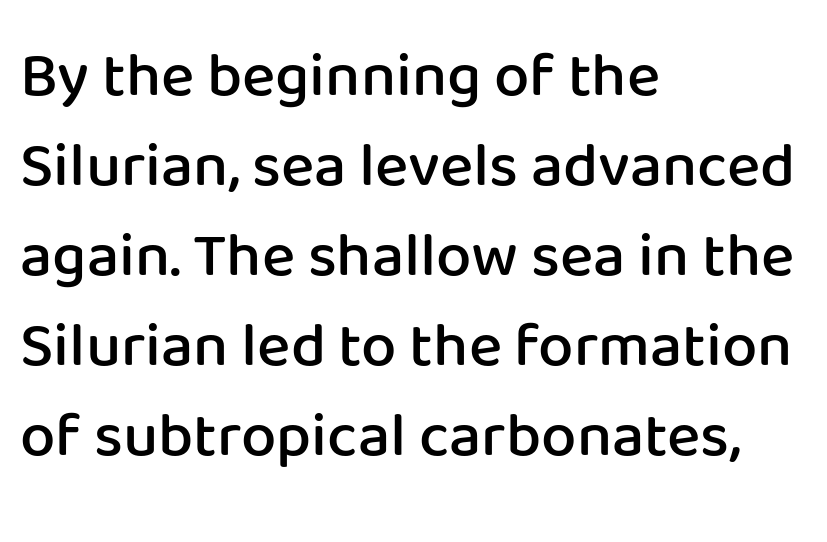
The image shows 63 px semibold sans-serif type, upright; set left-aligned, normal line spacing (1.43x), normal letter spacing, not underlined; low stroke contrast and a medium x-height.
